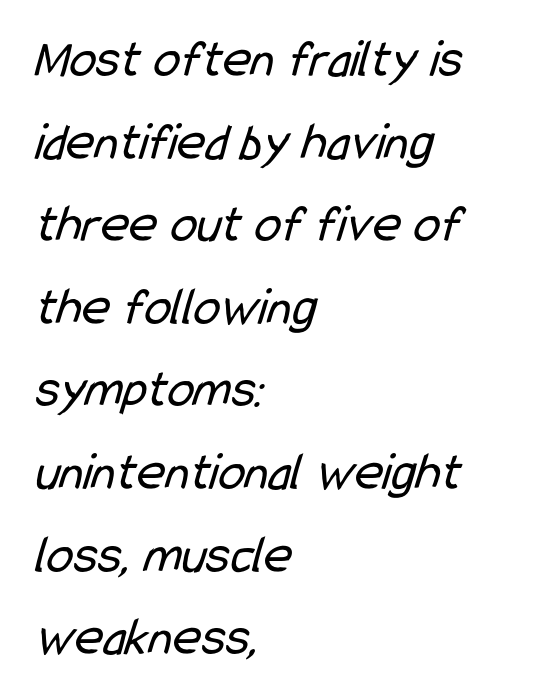
This sample uses plain, unmodified letter spacing. Letters have the restrained weight of plain body copy at most. Varying glyph widths throughout — classic text-font behaviour. A sans-serif font was chosen for this passage. The setting favours the left margin, as ordinary paragraphs usually do.
